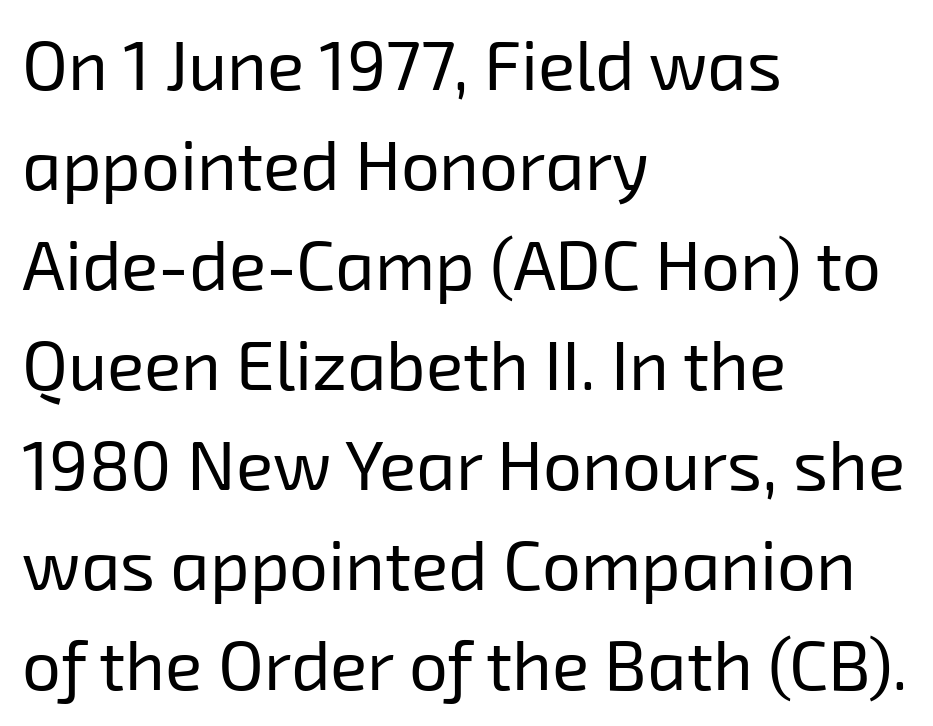
The typeface has the unassuming heft of standard copy or less. Does the copy run flush right? No — it runs flush left. The vertical gap from one line to the next is medium. Glyph-to-glyph distance matches everyday printed text.
